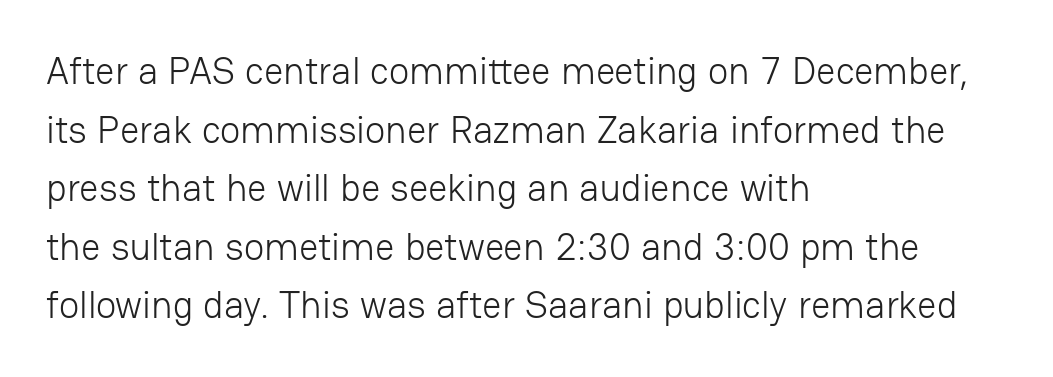
{"serif": "no", "italic": "no", "bold": "no", "weight": "light", "width": "normal", "stroke_contrast": "low", "x_height": "medium", "monospaced": "no", "underline": "no", "align": "left", "line_spacing": "normal", "line_spacing_ratio": 1.54, "letter_spacing": "normal", "letter_spacing_em": 0.0, "glyph_px": 38}
